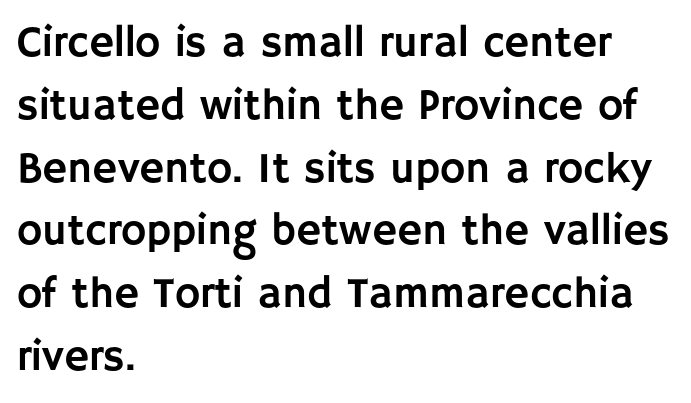
The image shows 43 px sans-serif type, upright; set left-aligned, normal line spacing (1.46x), normal letter spacing, not underlined; low stroke contrast and a large x-height.
